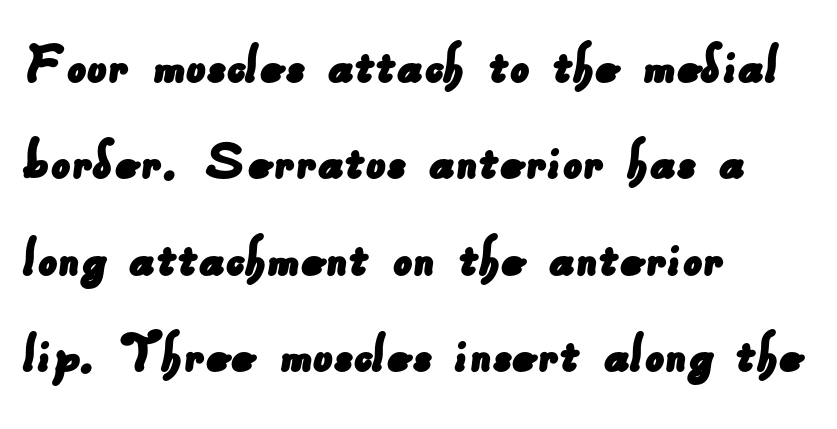
{"serif": "no", "width": "normal", "stroke_contrast": "low", "x_height": "small", "monospaced": "no", "underline": "no", "align": "left", "line_spacing": "normal", "line_spacing_ratio": 1.58, "letter_spacing": "normal", "letter_spacing_em": 0.0, "glyph_px": 61}
